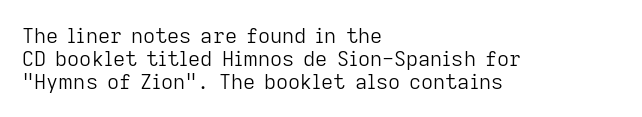
Q: Is the text bold? A: No.
Q: Is the text italic (slanted)? A: No, it is upright.
Q: Is the text underlined? A: No.
Q: How is the paragraph aligned? A: Left-aligned.
Q: Is the spacing between letters normal or unusually wide? A: Normal.
Q: Is the spacing between lines tight, normal or loose? A: Tight.
